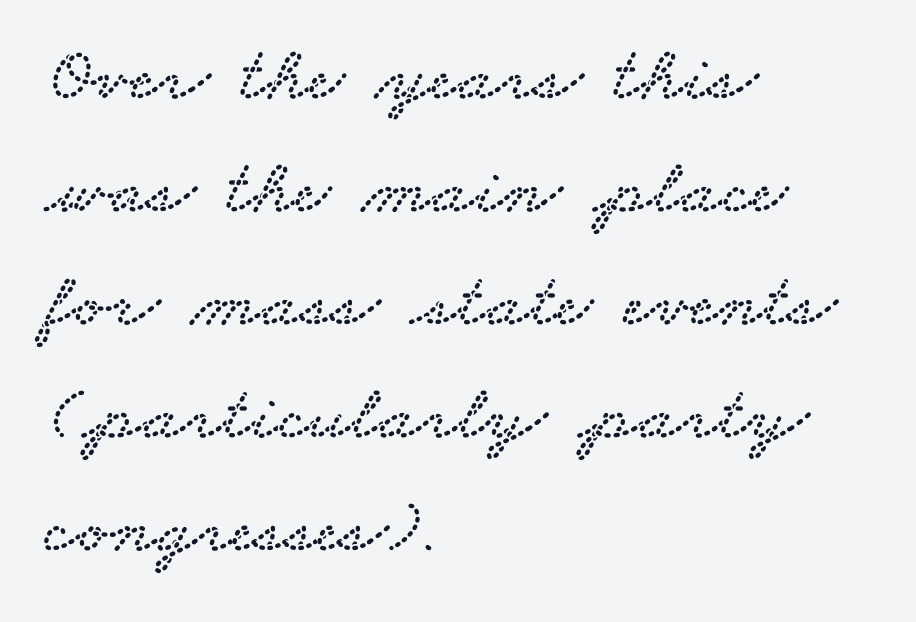
The image shows 78 px wide serif type; set left-aligned, normal line spacing (1.45x), normal letter spacing, not underlined; low stroke contrast and a small x-height.
